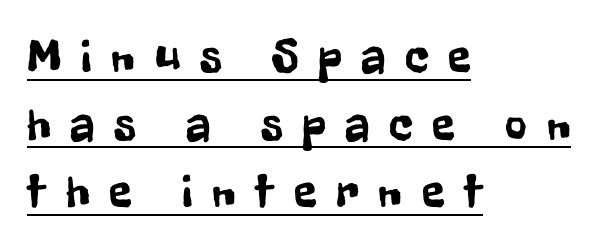
{"serif": "no", "italic": "no", "width": "condensed", "stroke_contrast": "low", "x_height": "medium", "monospaced": "no", "underline": "yes", "align": "left", "line_spacing": "normal", "line_spacing_ratio": 1.44, "letter_spacing": "wide", "letter_spacing_em": 0.42, "glyph_px": 47}
